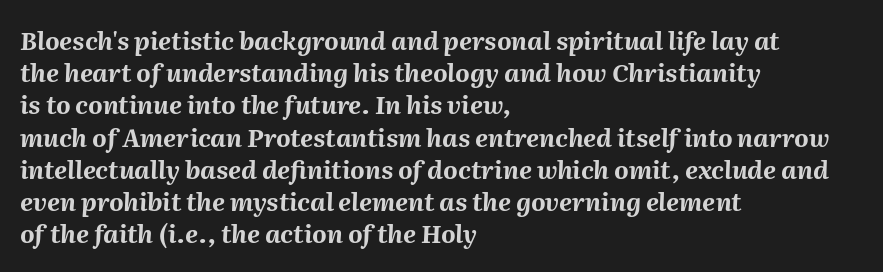
The image shows 25 px bold type, italic (leaning right); set left-aligned, normal line spacing (1.29x), normal letter spacing, not underlined.
